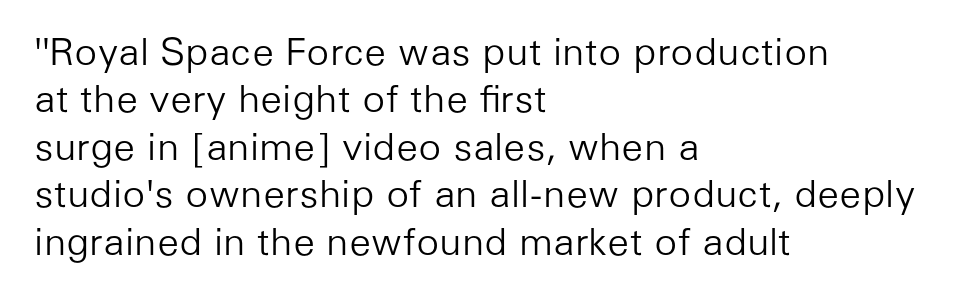
The image shows 38 px light sans-serif type, upright; set left-aligned, normal line spacing (1.25x), normal letter spacing, not underlined; low stroke contrast and a medium x-height.
